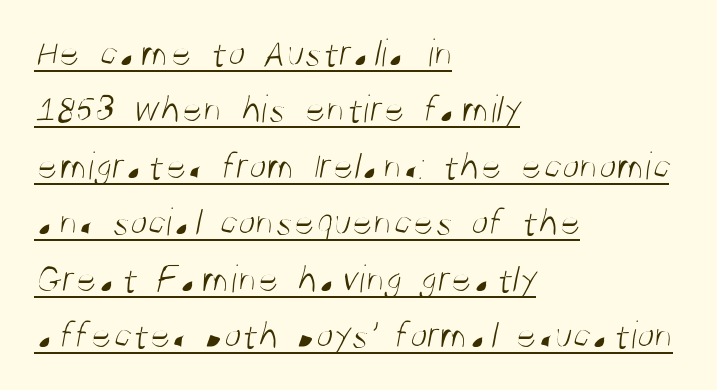
{"serif": "no", "bold": "no", "weight": "light", "width": "condensed", "stroke_contrast": "medium", "x_height": "large", "monospaced": "no", "underline": "yes", "align": "left", "line_spacing": "normal", "line_spacing_ratio": 1.41, "letter_spacing": "normal", "letter_spacing_em": 0.0, "glyph_px": 40}
